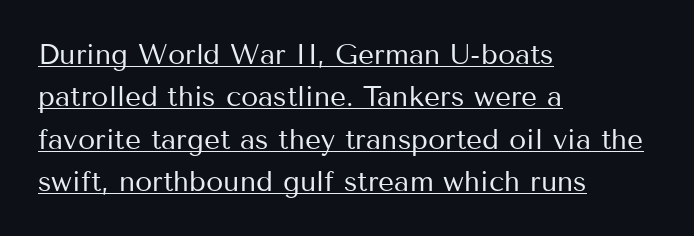
Q: Is the text bold? A: No.
Q: Is the text italic (slanted)? A: No, it is upright.
Q: Is the typeface a serif or a sans-serif typeface? A: Sans-serif.
Q: Is the text underlined? A: Yes.
Q: How is the paragraph aligned? A: Left-aligned.
Q: Is the spacing between letters normal or unusually wide? A: Normal.
Q: Is the spacing between lines tight, normal or loose? A: Normal.
Q: Width (condensed, normal, or wide)? A: Normal.
Q: Stroke contrast? A: Medium.
Q: x-height? A: Medium.
Q: Monospaced? A: No.
